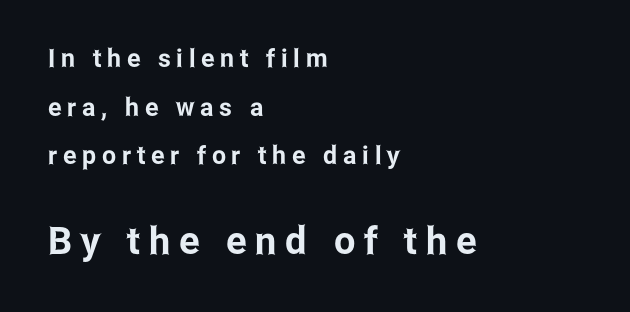
Q: Is the text italic (slanted)? A: No, it is upright.
Q: Is the typeface a serif or a sans-serif typeface? A: Sans-serif.
Q: Is the text underlined? A: No.
Q: How is the paragraph aligned? A: Left-aligned.
Q: Is the spacing between letters normal or unusually wide? A: Unusually wide.
Q: Is the spacing between lines tight, normal or loose? A: Loose.
Q: Which block of text is set in a larger size, the first (top) or the second (bottom)? A: The second (bottom) one.
Q: Width (condensed, normal, or wide)? A: Condensed.
Q: Stroke contrast? A: Low.
Q: x-height? A: Medium.
Q: Monospaced? A: No.
